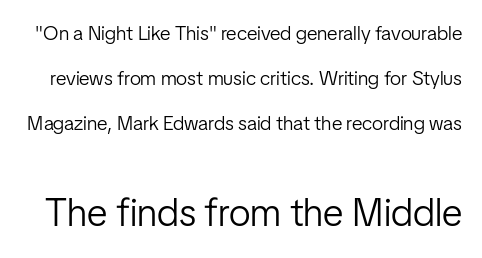
Spacing verdict: proportional, widths tailored to each character. No heavy texture on the line: the type isn't bold. The space directly below the letters is spotless. The font family rendered here belongs to the sans-serif group. The designer dialed line spacing up above the default. Posture: upright roman.
